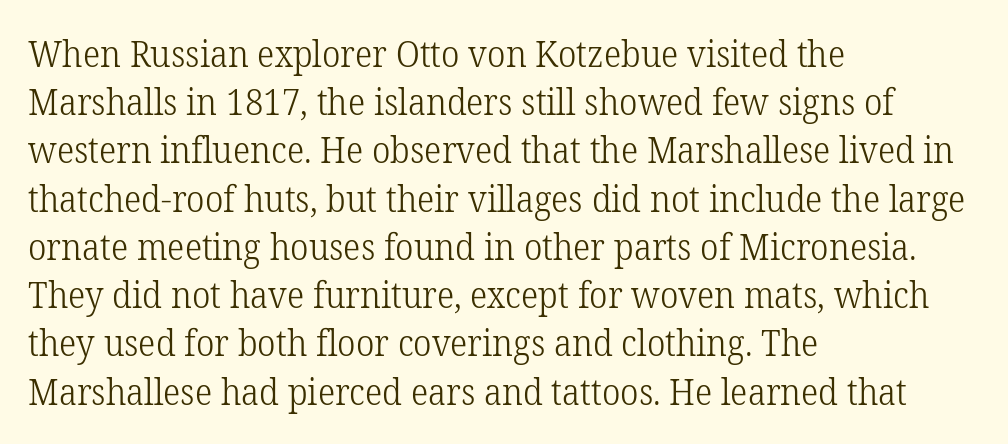
The image shows 36 px light serif type, upright; set left-aligned, normal line spacing (1.34x), normal letter spacing, not underlined; low stroke contrast and a medium x-height.
